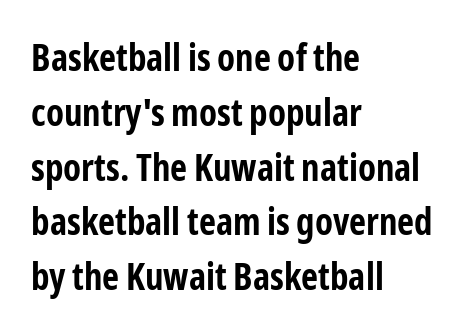
The image shows 37 px bold, condensed sans-serif type, upright; set left-aligned, normal line spacing (1.48x), normal letter spacing, not underlined; low stroke contrast and a medium x-height.
